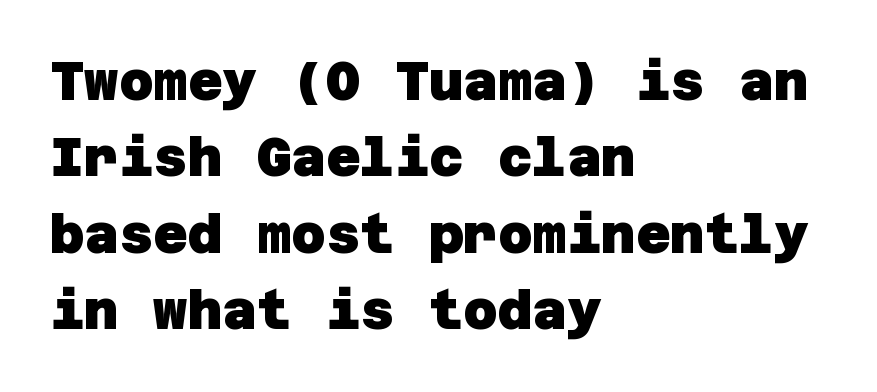
Unlike a traditional serif, this face leaves its strokes unadorned. Just letters on the line, the space beneath them empty. The block of text has a typical density, with ordinary space between rows. There is no visible air inserted between adjacent glyphs.
